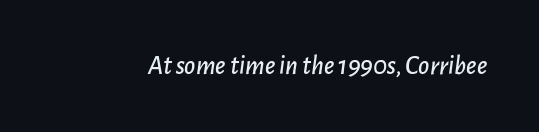
Q: Is the text italic (slanted)? A: Yes, it leans right by about 7 degrees.
Q: Is the text underlined? A: No.
Q: Is the spacing between letters normal or unusually wide? A: Normal.
